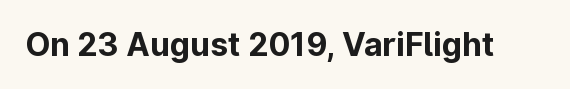
The image shows 32 px bold sans-serif type, upright; set normal letter spacing, not underlined; low stroke contrast and a medium x-height.
